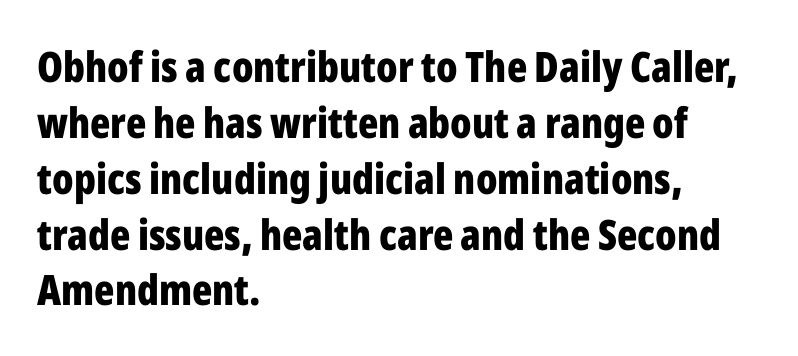
Plain, unruled lines of type. The lines sit at an ordinary, default distance from one another. Line starts are locked; line ends wander. Unlike italic type, these characters show no tilt at all. Nothing unusual about the tracking: characters are spaced as the font intends.
